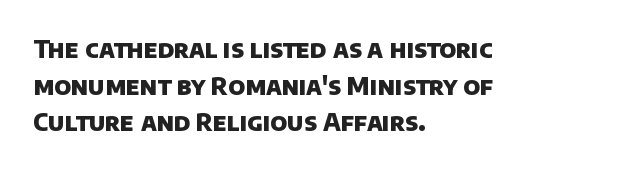
The image shows 24 px bold type; set left-aligned, normal line spacing (1.53x), normal letter spacing, not underlined.
